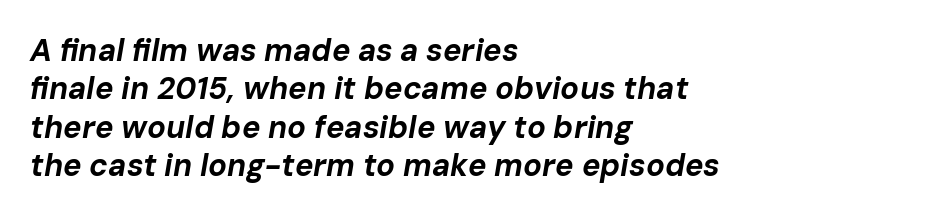
Q: Is the text bold? A: Yes.
Q: Is the text italic (slanted)? A: Yes, it leans right by about 10 degrees.
Q: Is the text underlined? A: No.
Q: How is the paragraph aligned? A: Left-aligned.
Q: Is the spacing between letters normal or unusually wide? A: Normal.
Q: Width (condensed, normal, or wide)? A: Normal.
Q: Stroke contrast? A: Low.
Q: x-height? A: Medium.
Q: Monospaced? A: No.
